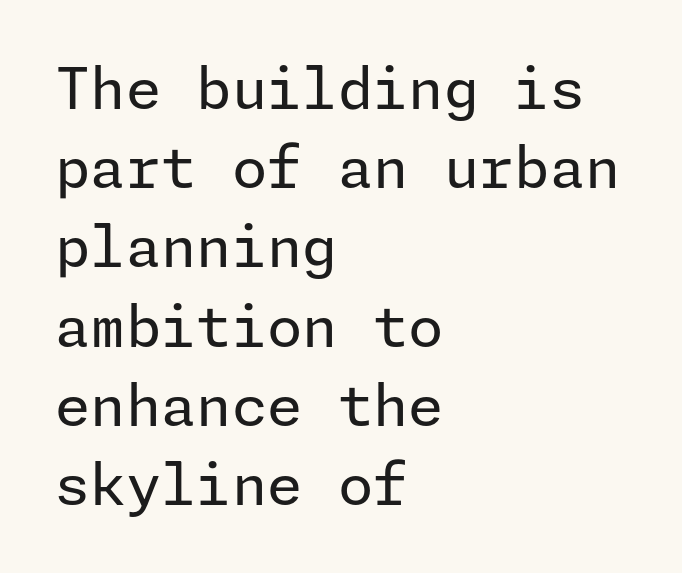
The line-height multiplier appears to be the usual default. The typeface chosen for these lines omits serifs. This sample is left-justified, so line endings fall wherever the words run out. The strokes are not fattened; the text isn't bold.
